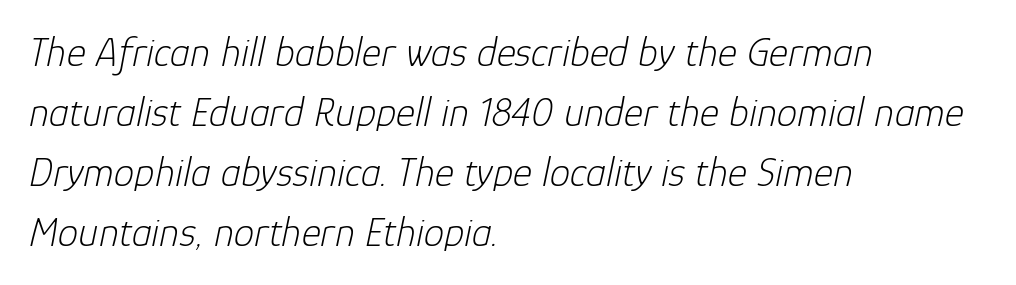
The image shows 41 px light type, italic (leaning right); set left-aligned, normal line spacing (1.46x), normal letter spacing, not underlined; low stroke contrast and a medium x-height.
